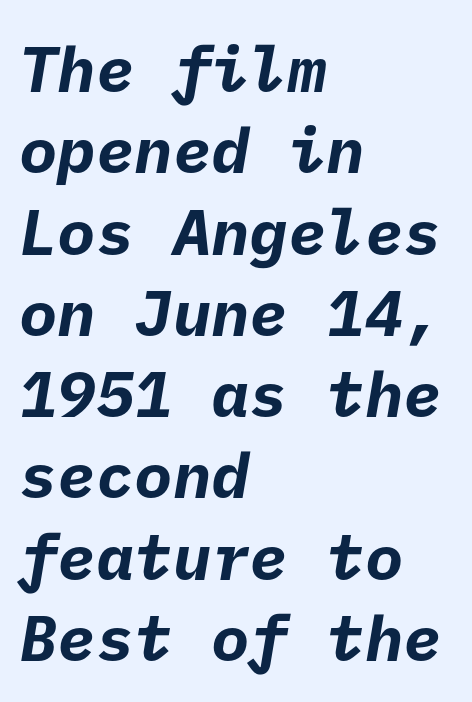
Q: Is the text bold? A: Yes.
Q: Is the typeface a serif or a sans-serif typeface? A: Sans-serif.
Q: Is the text underlined? A: No.
Q: How is the paragraph aligned? A: Left-aligned.
Q: Is the spacing between letters normal or unusually wide? A: Normal.
Q: Is the spacing between lines tight, normal or loose? A: Normal.
Q: Width (condensed, normal, or wide)? A: Normal.
Q: Stroke contrast? A: Low.
Q: x-height? A: Medium.
